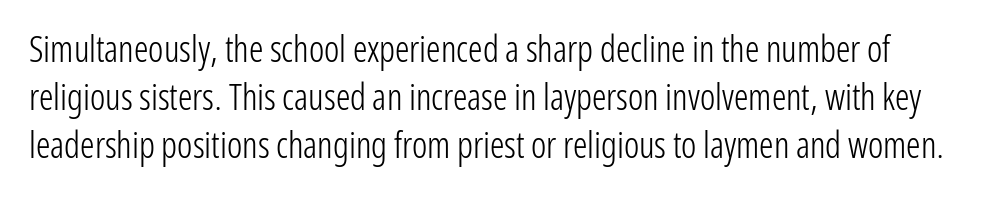
{"serif": "no", "italic": "no", "bold": "no", "weight": "light", "width": "condensed", "stroke_contrast": "low", "x_height": "medium", "monospaced": "no", "underline": "no", "line_spacing": "normal", "line_spacing_ratio": 1.33, "letter_spacing": "normal", "letter_spacing_em": 0.0, "glyph_px": 36}
